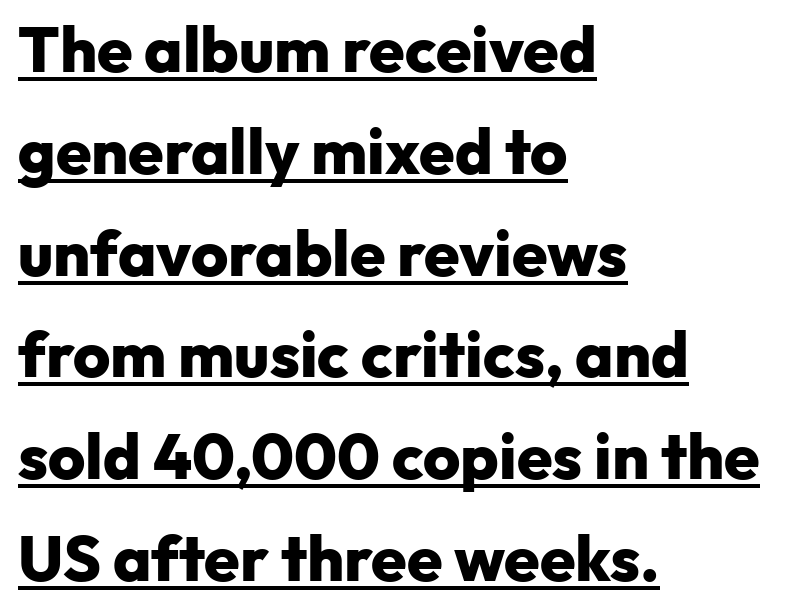
{"serif": "no", "italic": "no", "bold": "yes", "weight": "heavy", "width": "normal", "stroke_contrast": "low", "x_height": "medium", "monospaced": "no", "underline": "yes", "align": "left", "line_spacing": "normal", "line_spacing_ratio": 1.59, "letter_spacing": "normal", "letter_spacing_em": 0.0, "glyph_px": 64}
